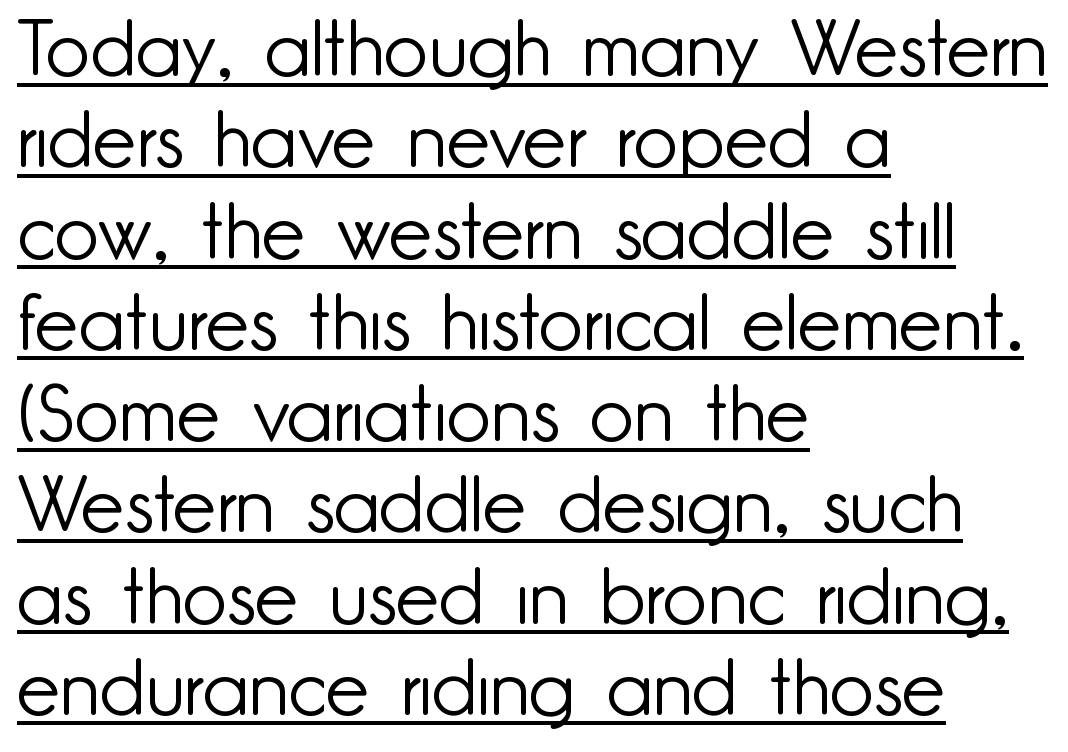
Q: Is the text bold? A: No.
Q: Is the text italic (slanted)? A: No, it is upright.
Q: Is the typeface a serif or a sans-serif typeface? A: Sans-serif.
Q: Is the text underlined? A: Yes.
Q: How is the paragraph aligned? A: Left-aligned.
Q: Is the spacing between letters normal or unusually wide? A: Normal.
Q: Width (condensed, normal, or wide)? A: Normal.
Q: Stroke contrast? A: Low.
Q: x-height? A: Small.
Q: Monospaced? A: No.
